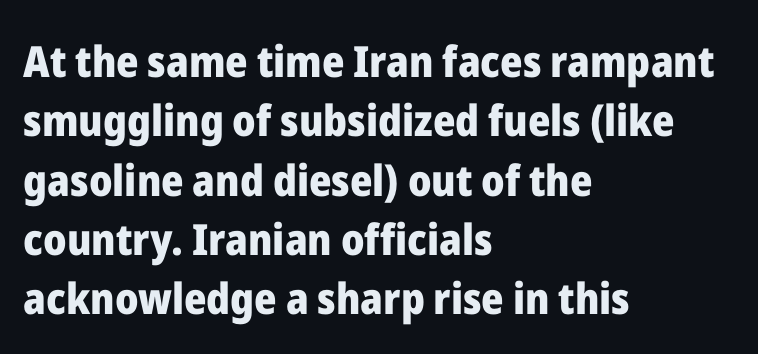
Q: Is the text bold? A: Yes.
Q: Is the text italic (slanted)? A: No, it is upright.
Q: Is the typeface a serif or a sans-serif typeface? A: Sans-serif.
Q: Is the text underlined? A: No.
Q: How is the paragraph aligned? A: Left-aligned.
Q: Is the spacing between letters normal or unusually wide? A: Normal.
Q: Is the spacing between lines tight, normal or loose? A: Normal.
Q: Width (condensed, normal, or wide)? A: Normal.
Q: Stroke contrast? A: Low.
Q: x-height? A: Medium.
Q: Monospaced? A: No.
